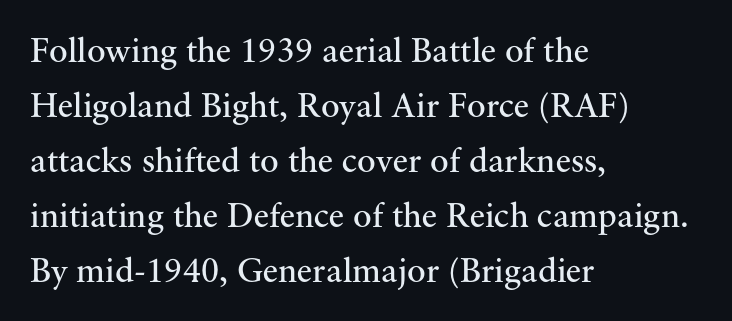
The image shows 35 px regular-weight serif type, upright; set left-aligned, normal line spacing (1.57x), normal letter spacing, not underlined; medium stroke contrast and a small x-height.
